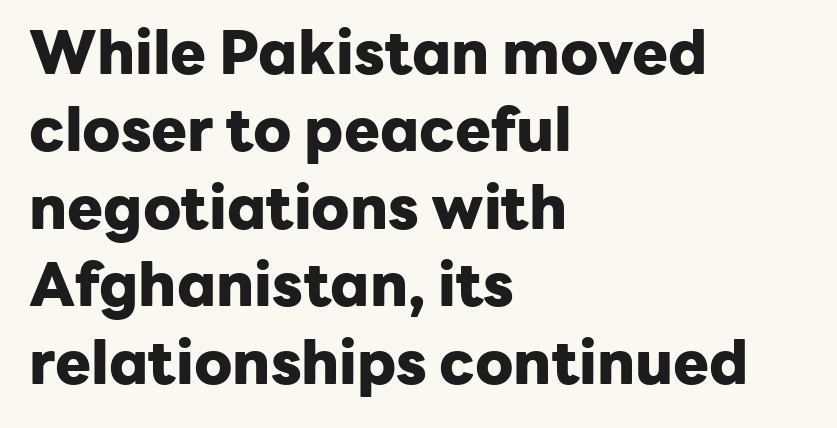
The image shows 60 px heavy sans-serif type, upright; set left-aligned, normal line spacing (1.29x), normal letter spacing, not underlined; low stroke contrast and a medium x-height.
